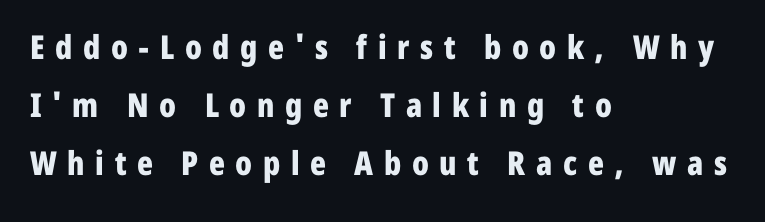
Letterform terminals end flat and unadorned throughout the passage. Do the letters lean? They stand straight. The gap between lines stays unmarked. The rendering uses natural spacing where letterforms have individual widths. These lines have a slow, spaced-out rhythm from letter to letter.
